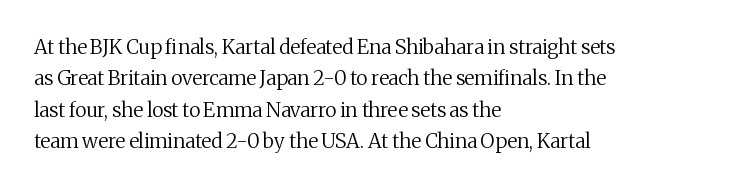
The image shows 20 px text type, upright; set left-aligned, normal line spacing (1.57x), normal letter spacing, not underlined.
